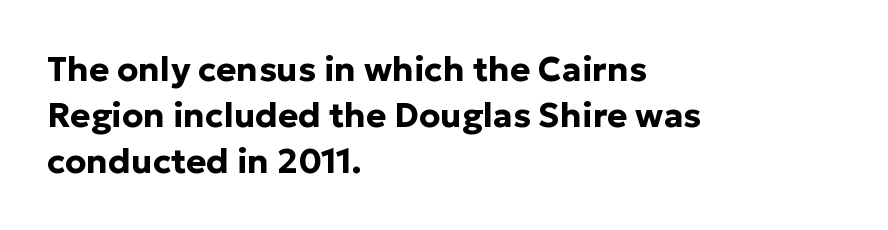
Q: Is the text bold? A: Yes.
Q: Is the text italic (slanted)? A: No, it is upright.
Q: Is the typeface a serif or a sans-serif typeface? A: Sans-serif.
Q: Is the text underlined? A: No.
Q: How is the paragraph aligned? A: Left-aligned.
Q: Is the spacing between letters normal or unusually wide? A: Normal.
Q: Is the spacing between lines tight, normal or loose? A: Normal.
Q: Width (condensed, normal, or wide)? A: Normal.
Q: Stroke contrast? A: Low.
Q: x-height? A: Medium.
Q: Monospaced? A: No.
